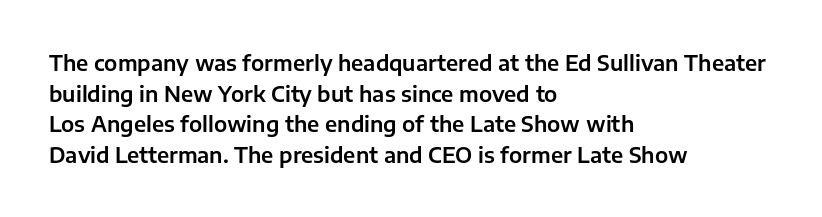
The image shows 21 px text type, upright; set left-aligned, normal line spacing (1.46x), normal letter spacing, not underlined.
